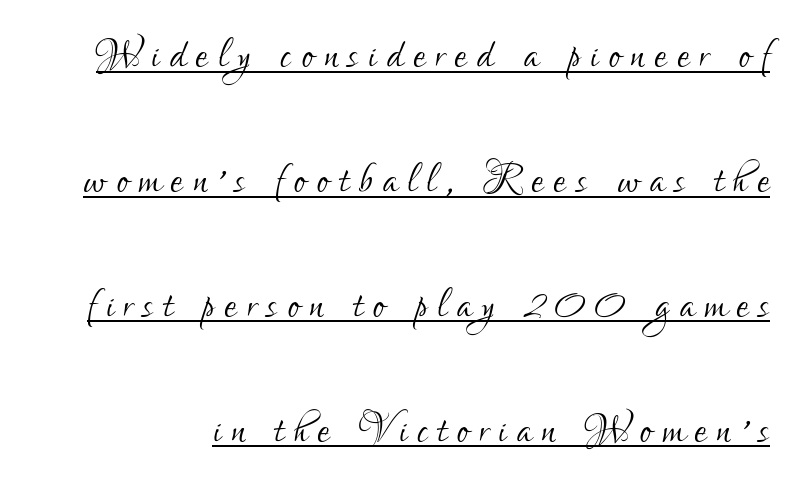
The image shows 55 px light, condensed sans-serif type; set loose line spacing (2.27x), underlined; low stroke contrast and a small x-height.
